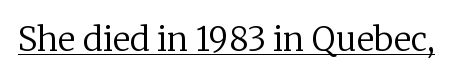
Q: Is the text bold? A: No.
Q: Is the text italic (slanted)? A: No, it is upright.
Q: Is the typeface a serif or a sans-serif typeface? A: Serif.
Q: Is the text underlined? A: Yes.
Q: Is the spacing between letters normal or unusually wide? A: Normal.
Q: Width (condensed, normal, or wide)? A: Normal.
Q: Stroke contrast? A: Low.
Q: x-height? A: Medium.
Q: Monospaced? A: No.
